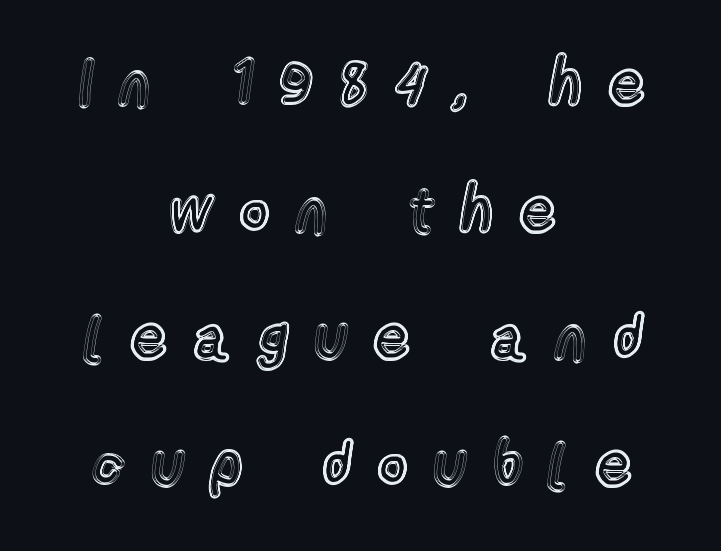
These lines stand farther apart than default settings would place them. Note the varied advance widths — an 'i' is clearly narrower than an 'm'. The baseline area is clear.
